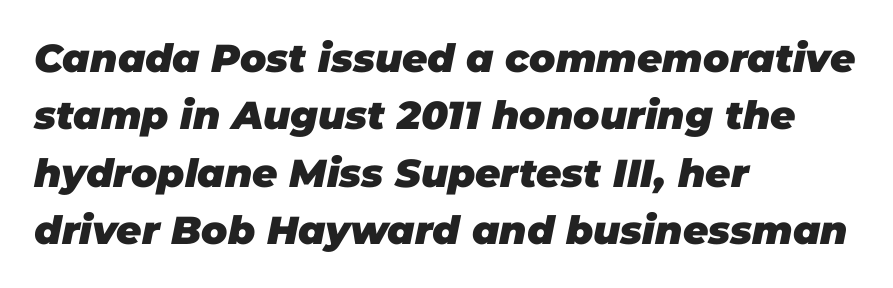
The rag falls on the right side of this text block. What weight is shown? A full bold with thick strokes. Spacing between characters is what you'd get straight out of the box. Letters rest on an invisible, unmarked baseline.
